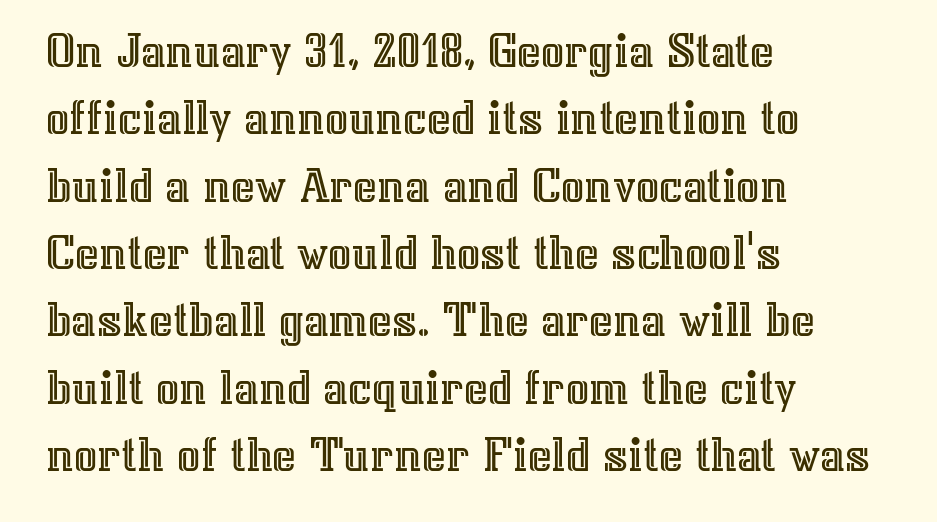
The image shows 51 px text type, upright; set left-aligned, normal line spacing (1.32x), normal letter spacing, not underlined; a medium x-height.
